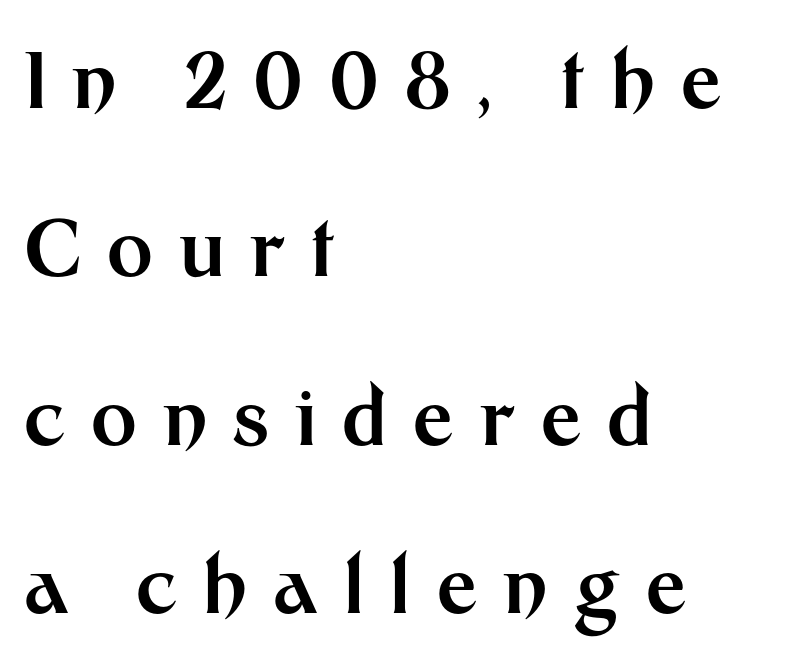
The image shows 78 px bold sans-serif type, upright; set left-aligned, loose line spacing (2.16x), unusually wide letter spacing (+0.33 em), not underlined; medium stroke contrast and a medium x-height.
